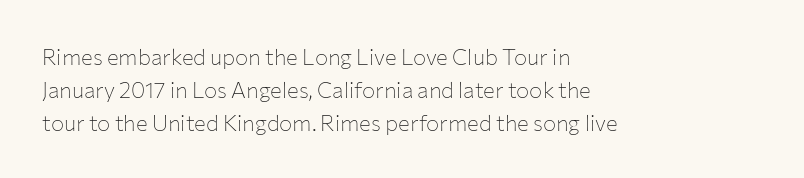
{"italic": "no", "bold": "no", "underline": "no", "align": "left", "line_spacing": "normal", "line_spacing_ratio": 1.5, "letter_spacing": "normal", "letter_spacing_em": 0.0, "glyph_px": 22}
